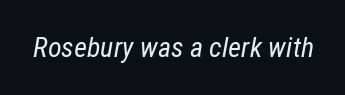
The image shows 28 px regular-weight, condensed type, italic (leaning right); set normal letter spacing, not underlined; low stroke contrast and a medium x-height.
